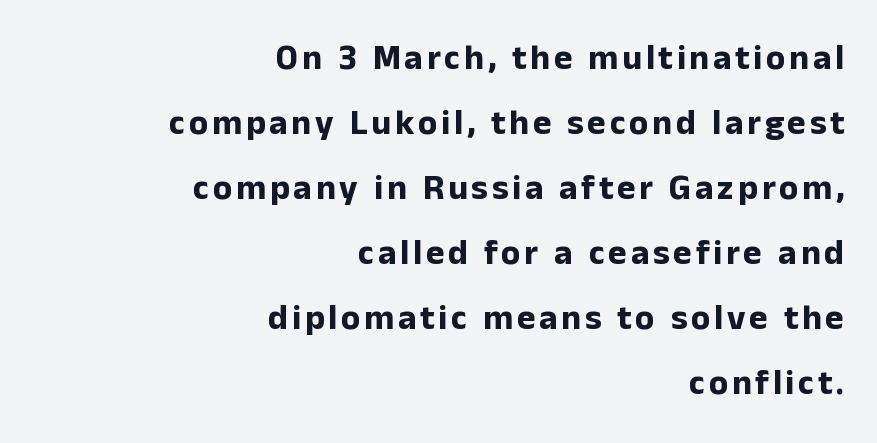
The image shows 35 px bold sans-serif type, upright; set right-aligned, line spacing 1.86x, not underlined; low stroke contrast and a medium x-height.
